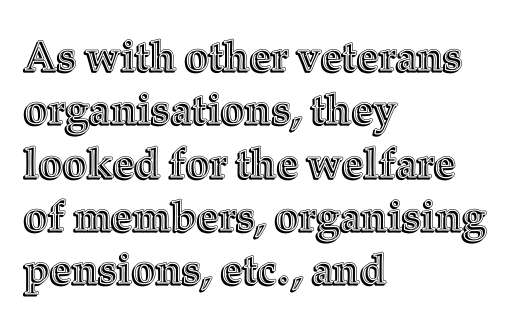
Tracking value appears to be zero — textbook default spacing. Unmarked baselines from the first word to the last. In terms of leading, this rendering sits right in the middle. The passage shown is typed in a proportional face where columns would drift.
